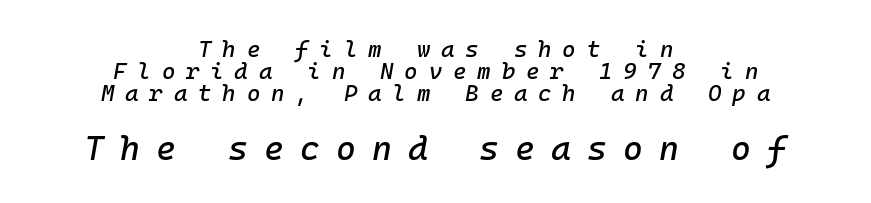
The image shows 34 px text type, italic (leaning right), monospaced; set centered, tight line spacing (0.95x), unusually wide letter spacing (+0.47 em), not underlined; the second (bottom) block is 1.48x larger; low stroke contrast and a medium x-height.
